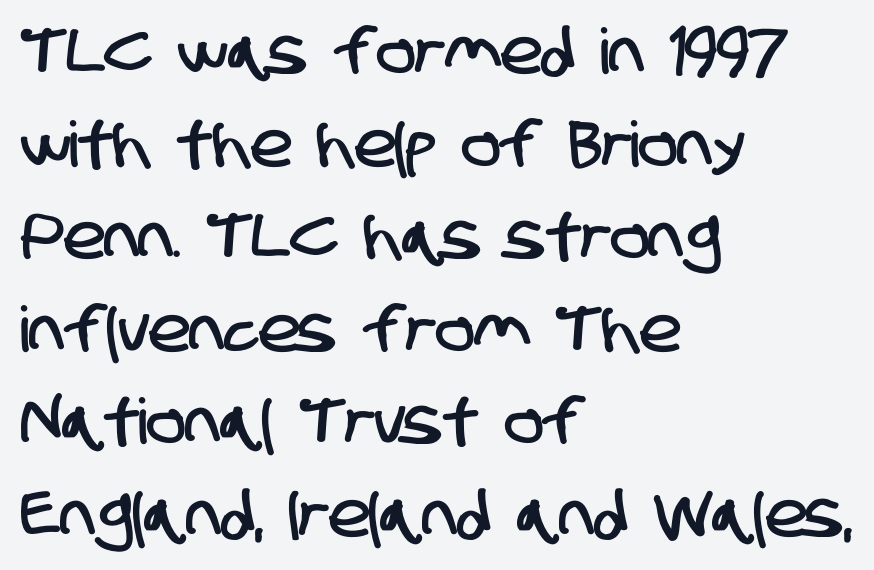
Letters rest on an invisible, unmarked baseline. Vertically, the passage feels balanced, rows spaced as you'd expect. The type family on display is of the sans-serif kind. Nothing unusual about the tracking: characters are spaced as the font intends.
